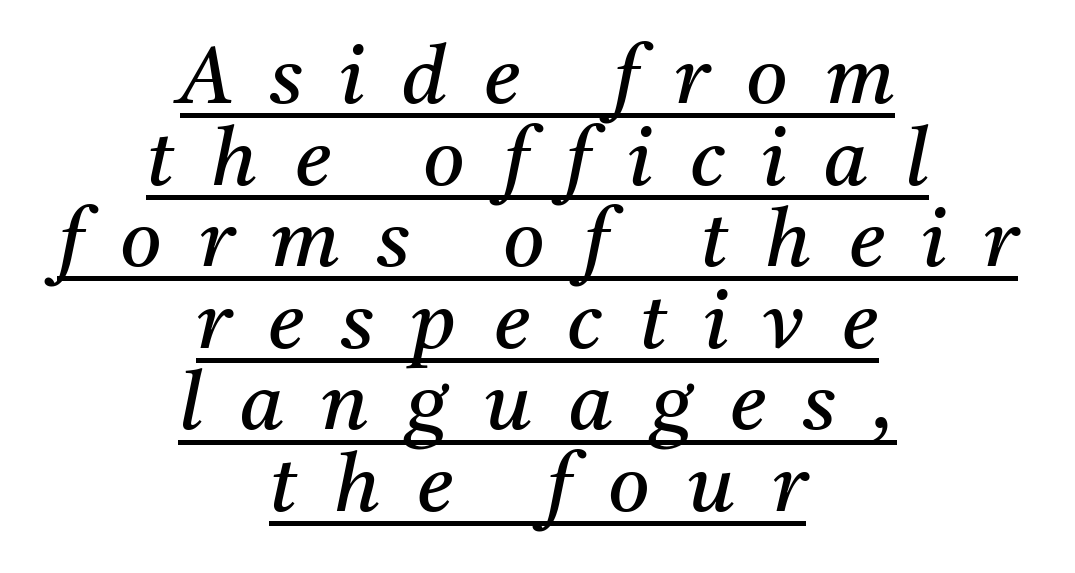
The typesetter chose a symmetrical, centered arrangement here. In terms of posture, this sample is oblique. Students, observe the line beneath the letters — that is underlining. Typographically, this falls in the serif category. Think standard paragraph weight, or any step lighter than that. Leading is clearly below the norm, producing a dense column.
